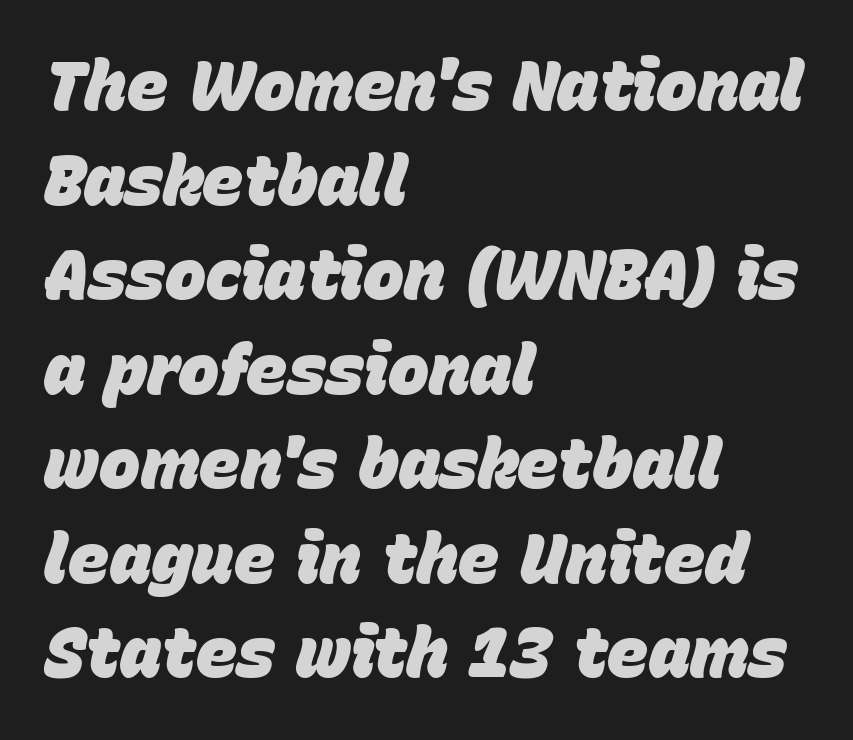
Notice how the passage keeps a crisp vertical edge on the left only. Evenly set lines give the paragraph a standard silhouette. These lines were composed using italics. This sample has the flowing, uneven cadence of proportional lettering.
